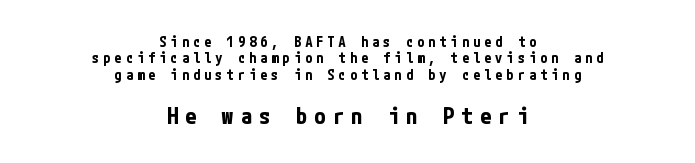
The image shows 23 px bold type, upright; set centered, line spacing 1.17x, unusually wide letter spacing (+0.3 em), not underlined; the second (bottom) block is 1.64x larger.
